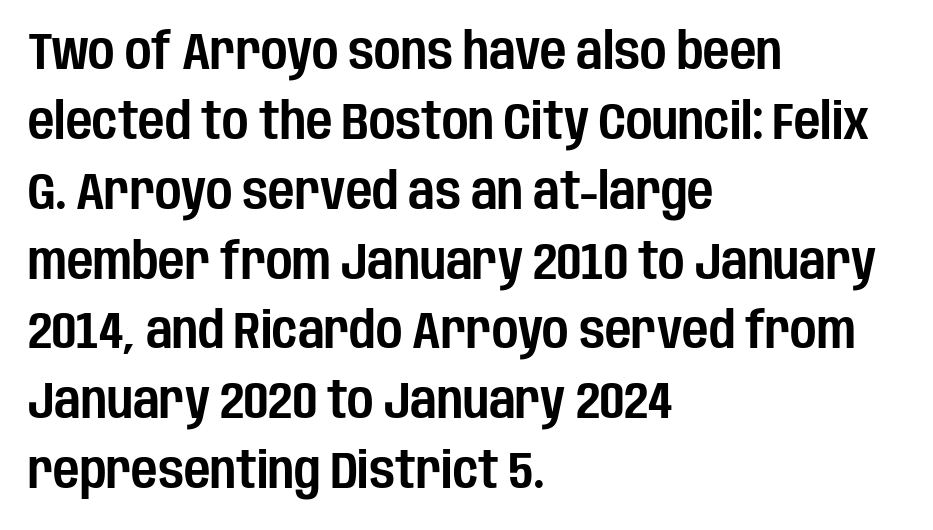
Q: Is the text italic (slanted)? A: No, it is upright.
Q: Is the typeface a serif or a sans-serif typeface? A: Sans-serif.
Q: Is the text underlined? A: No.
Q: How is the paragraph aligned? A: Left-aligned.
Q: Is the spacing between letters normal or unusually wide? A: Normal.
Q: Is the spacing between lines tight, normal or loose? A: Normal.
Q: Width (condensed, normal, or wide)? A: Condensed.
Q: Stroke contrast? A: Low.
Q: x-height? A: Large.
Q: Monospaced? A: No.
